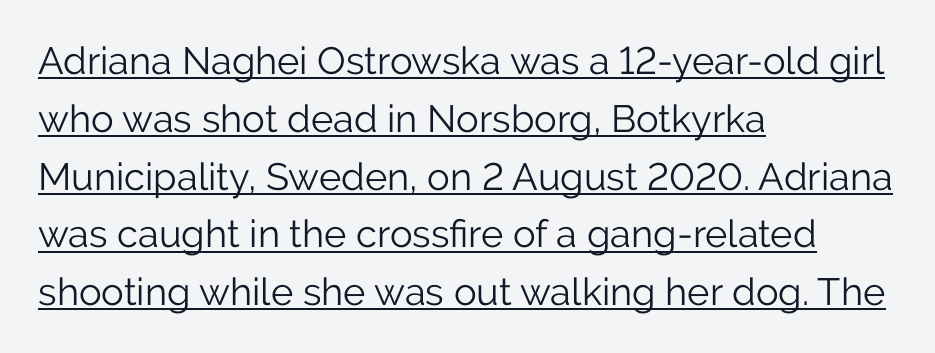
Quick note: underline on. The rendering anchors every line to the left-hand side. Observe the absence of serifs on each vertical stroke in this sample. Is the type heavy? It reads as light-to-regular instead. The typography opts for an upright posture over an oblique one.
